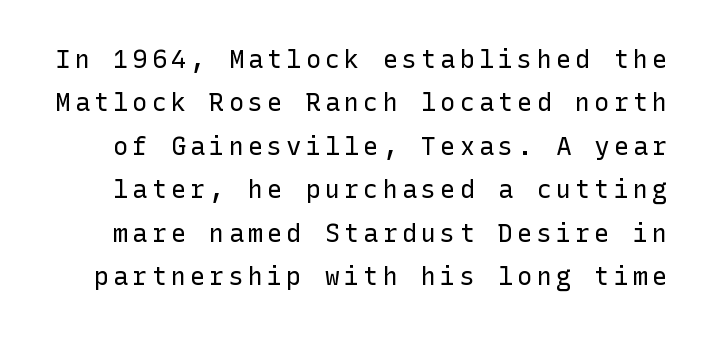
The specimen reads as upright at a glance. The face looks like a standard text weight, possibly lighter. Underline: absent.
